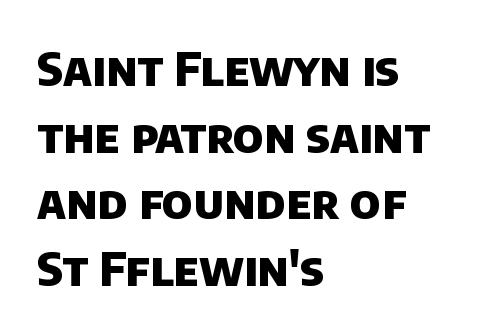
{"serif": "no", "bold": "yes", "weight": "heavy", "width": "normal", "stroke_contrast": "low", "x_height": "large", "monospaced": "no", "underline": "no", "align": "left", "line_spacing": "normal", "line_spacing_ratio": 1.42, "letter_spacing": "normal", "letter_spacing_em": 0.0, "glyph_px": 47}
